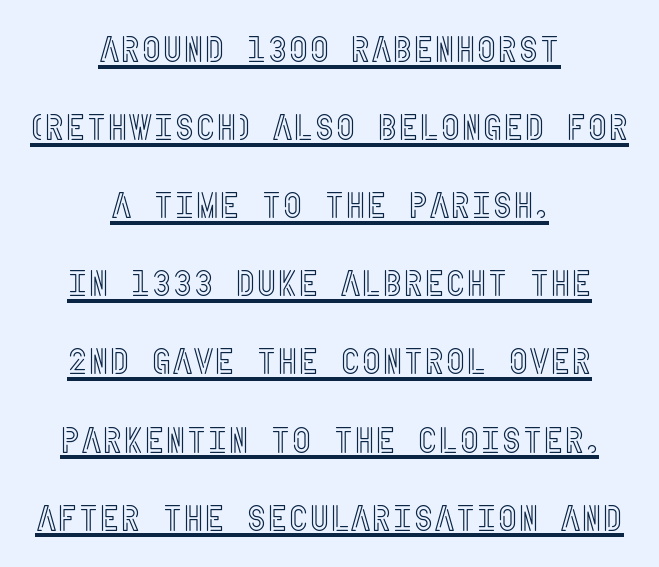
Underlined type. You could fit nearly another row in the gap between these rows. In terms of posture, this sample is upright. Tracking value appears to be zero — textbook default spacing.
